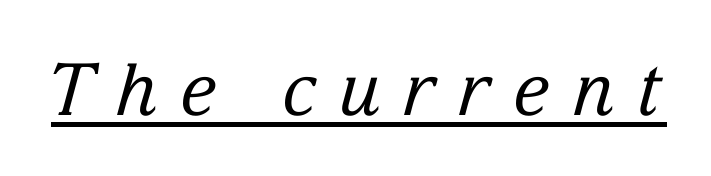
Q: Is the text bold? A: No.
Q: Is the text italic (slanted)? A: Yes, it leans right by about 15 degrees.
Q: Is the typeface a serif or a sans-serif typeface? A: Serif.
Q: Is the text underlined? A: Yes.
Q: Is the spacing between letters normal or unusually wide? A: Unusually wide.
Q: Width (condensed, normal, or wide)? A: Normal.
Q: Stroke contrast? A: Low.
Q: x-height? A: Medium.
Q: Monospaced? A: No.
